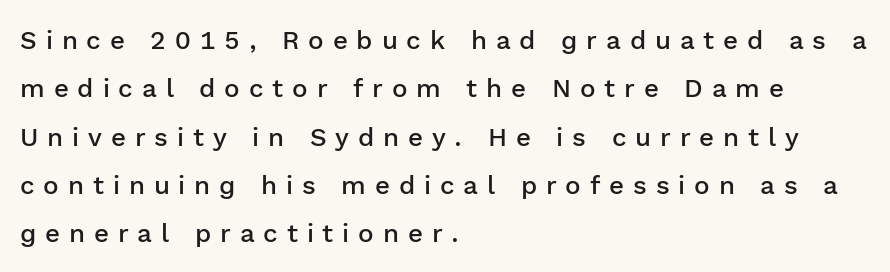
{"italic": "no", "bold": "semi", "underline": "no", "align": "left", "line_spacing_ratio": 1.86, "letter_spacing": "wide", "letter_spacing_em": 0.34, "glyph_px": 26}
